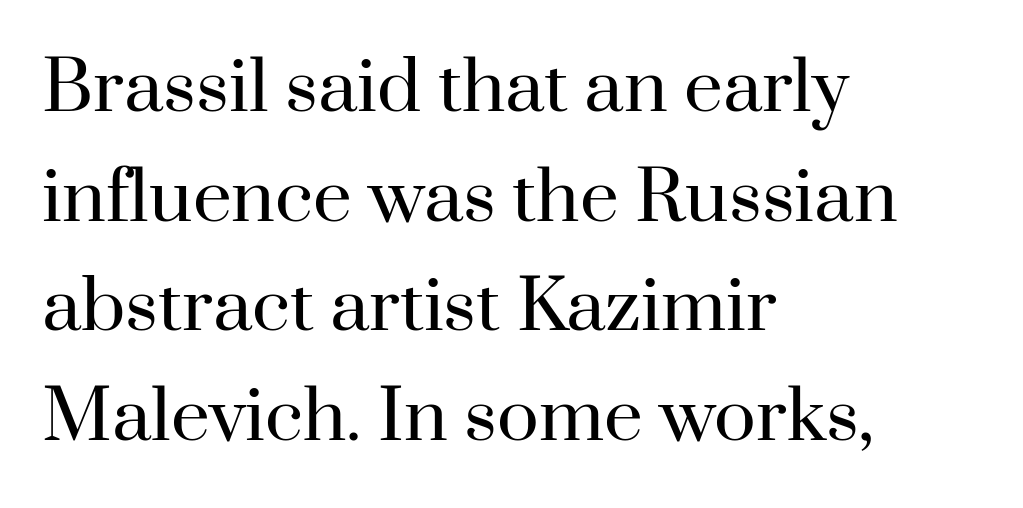
{"serif": "yes", "italic": "no", "bold": "no", "weight": "regular", "width": "normal", "stroke_contrast": "high", "x_height": "small", "monospaced": "no", "underline": "no", "align": "left", "line_spacing": "normal", "line_spacing_ratio": 1.59, "letter_spacing": "normal", "letter_spacing_em": 0.0, "glyph_px": 69}
